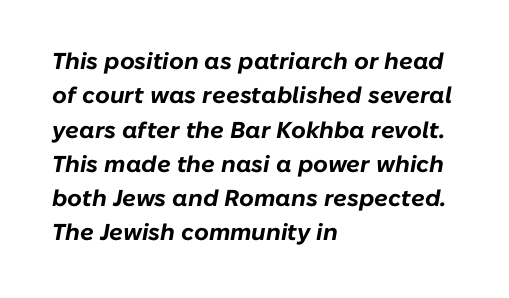
{"italic": "yes", "lean": "right", "slant_degrees": 10, "bold": "yes", "underline": "no", "align": "left", "line_spacing": "normal", "line_spacing_ratio": 1.49, "letter_spacing": "normal", "letter_spacing_em": 0.0, "glyph_px": 23}
